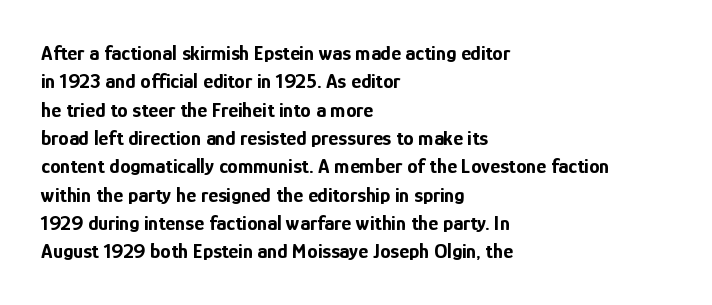
The image shows 21 px bold type, upright; set left-aligned, normal line spacing (1.35x), normal letter spacing, not underlined.
